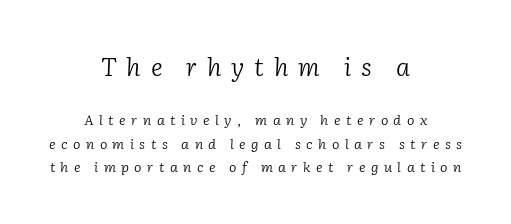
Alignment: centered. How are the letters spaced? Widely, with obvious added tracking. The rendering uses a moderate line-height, typical for paragraphs. The strip under each line holds only bare page. Each stroke keeps to a modest, everyday thickness or less. Here the first block reads like a headline and the second like body copy.
